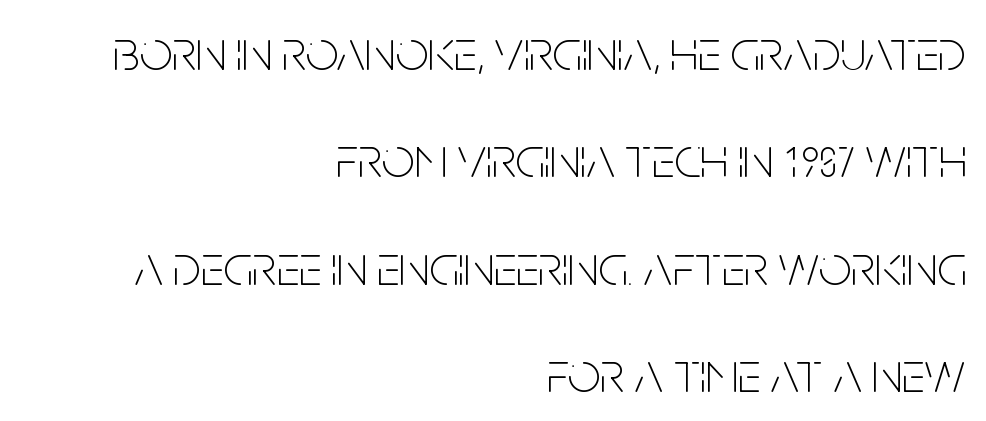
{"serif": "no", "italic": "no", "bold": "no", "weight": "thin", "width": "condensed", "stroke_contrast": "low", "x_height": "large", "monospaced": "no", "underline": "no", "align": "right", "line_spacing_ratio": 1.85, "letter_spacing": "normal", "letter_spacing_em": 0.0, "glyph_px": 58}
